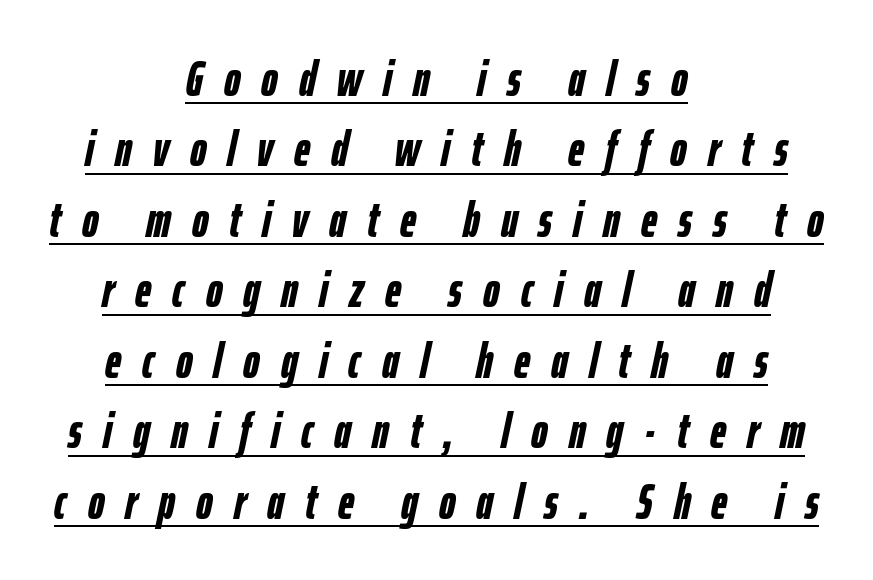
The letters advance in unequal steps, a hallmark of proportional type. Centered paragraph, ragged on both sides. Underlining? Definitely there. Posture: slanted. Baseline-to-baseline distance is the conventional proportion of letter height. You'd pick this weight for a headline — it's a proper bold.
